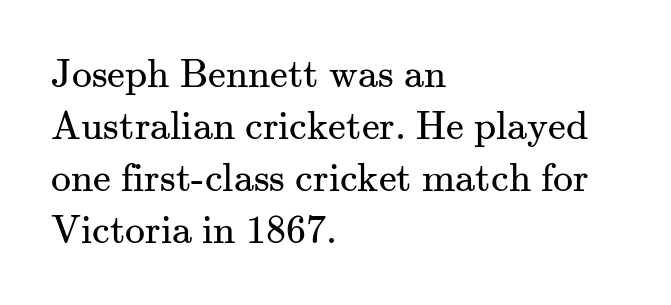
{"serif": "yes", "italic": "no", "bold": "no", "weight": "regular", "width": "normal", "stroke_contrast": "medium", "x_height": "small", "monospaced": "no", "underline": "no", "align": "left", "line_spacing": "normal", "line_spacing_ratio": 1.3, "letter_spacing": "normal", "letter_spacing_em": 0.0, "glyph_px": 40}
